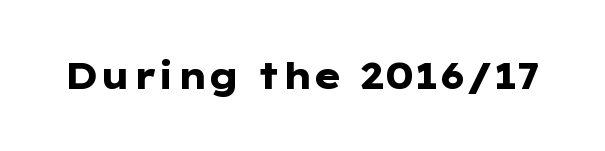
{"serif": "no", "italic": "no", "bold": "yes", "weight": "heavy", "width": "wide", "stroke_contrast": "low", "x_height": "medium", "monospaced": "no", "underline": "no", "letter_spacing": "normal", "letter_spacing_em": 0.0, "glyph_px": 36}
